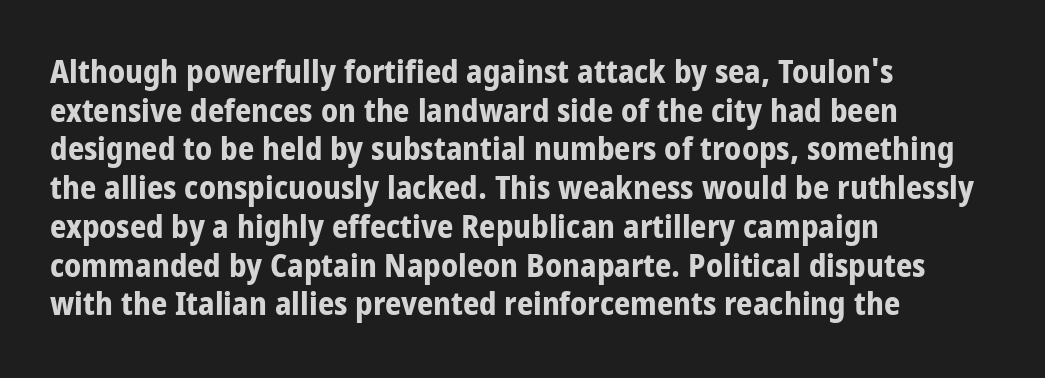
Q: Is the text bold? A: Yes.
Q: Is the text italic (slanted)? A: No, it is upright.
Q: Is the typeface a serif or a sans-serif typeface? A: Sans-serif.
Q: Is the text underlined? A: No.
Q: How is the paragraph aligned? A: Left-aligned.
Q: Is the spacing between letters normal or unusually wide? A: Normal.
Q: Width (condensed, normal, or wide)? A: Condensed.
Q: Stroke contrast? A: Low.
Q: x-height? A: Large.
Q: Monospaced? A: No.
